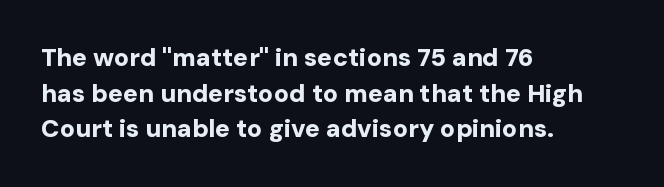
{"italic": "no", "bold": "yes", "underline": "no", "align": "left", "line_spacing": "normal", "line_spacing_ratio": 1.43, "letter_spacing": "normal", "letter_spacing_em": 0.0, "glyph_px": 25}
